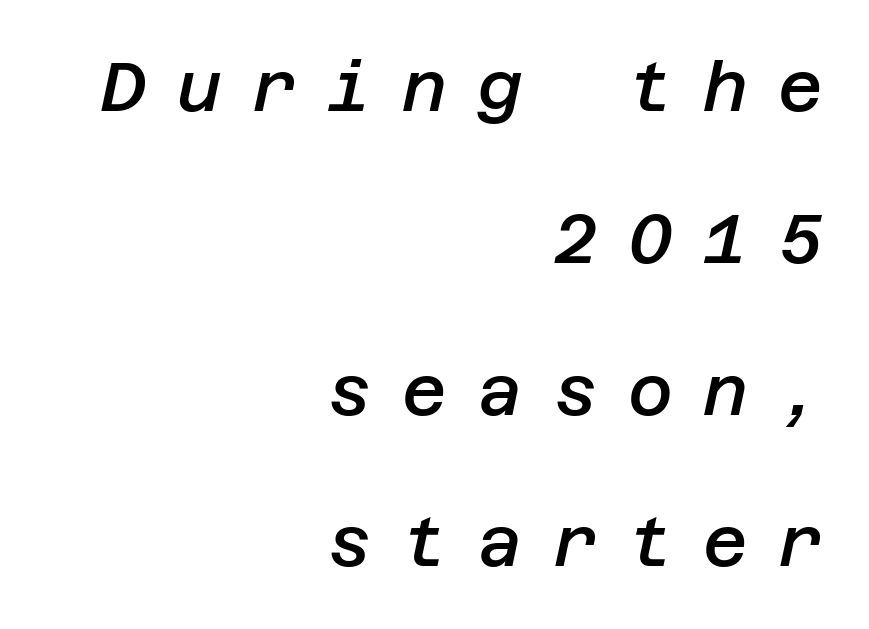
Q: Is the text bold? A: Semi-bold.
Q: Is the text italic (slanted)? A: Yes, it leans right by about 12 degrees.
Q: Is the text underlined? A: No.
Q: How is the paragraph aligned? A: Right-aligned.
Q: Is the spacing between letters normal or unusually wide? A: Unusually wide.
Q: Is the spacing between lines tight, normal or loose? A: Loose.
Q: Width (condensed, normal, or wide)? A: Normal.
Q: Stroke contrast? A: Low.
Q: x-height? A: Large.
